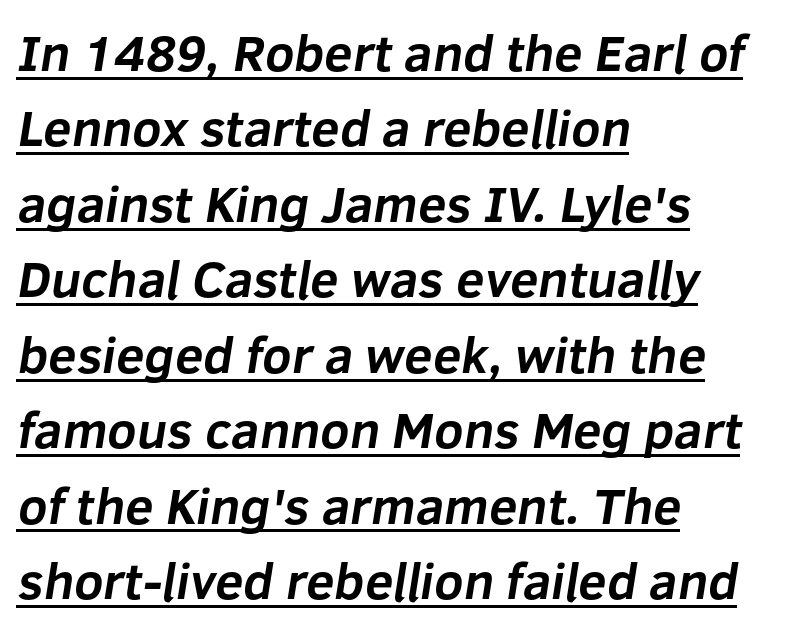
{"serif": "no", "bold": "yes", "weight": "bold", "width": "normal", "stroke_contrast": "low", "x_height": "medium", "monospaced": "no", "underline": "yes", "align": "left", "line_spacing": "normal", "line_spacing_ratio": 1.48, "letter_spacing": "normal", "letter_spacing_em": 0.0, "glyph_px": 51}
